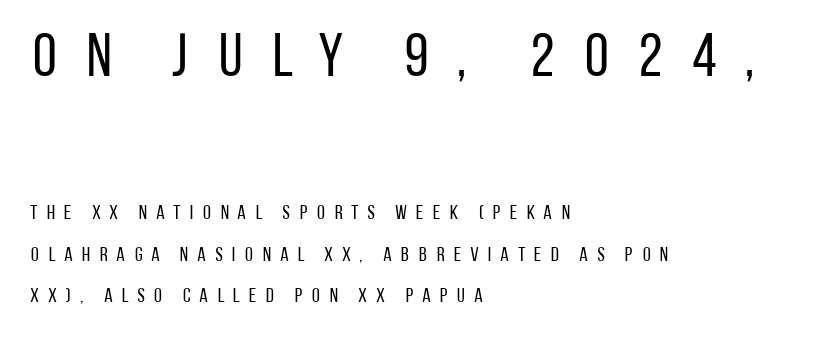
The passage shown is typeset with a sans-serif family. Honestly, there is no underline to notice here at all. Display-style spreading of the glyphs; the letterfit is very open. Top chunk: large. Bottom chunk: small. Italic? Not at all — the glyphs are vertical.
